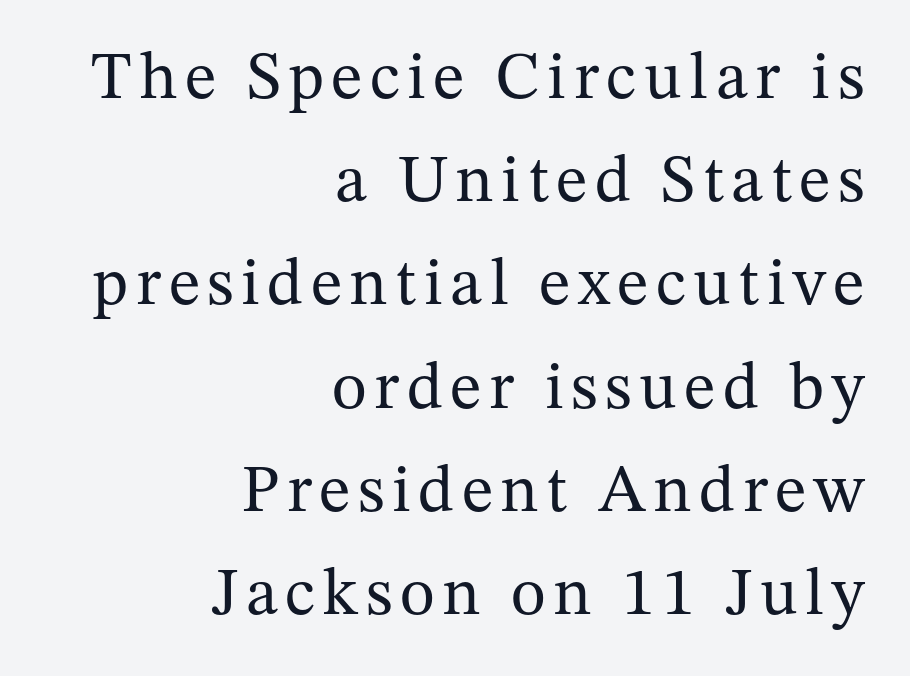
{"serif": "yes", "italic": "no", "bold": "no", "weight": "regular", "width": "normal", "stroke_contrast": "medium", "x_height": "medium", "monospaced": "no", "underline": "no", "align": "right", "line_spacing": "normal", "line_spacing_ratio": 1.54, "glyph_px": 67}
